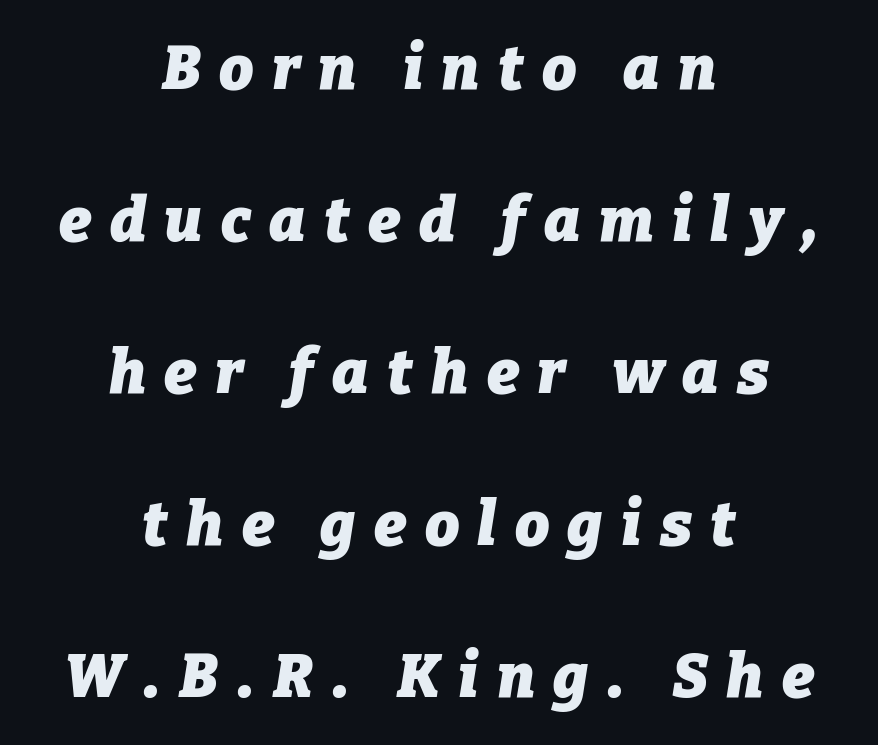
The image shows 61 px heavy type, italic (leaning right); set centered, loose line spacing (2.49x), unusually wide letter spacing (+0.3 em), not underlined; low stroke contrast and a medium x-height.
